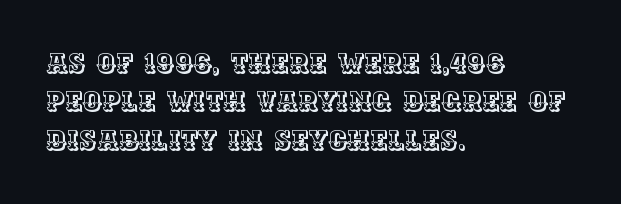
Q: Is the text italic (slanted)? A: No, it is upright.
Q: Is the text underlined? A: No.
Q: How is the paragraph aligned? A: Left-aligned.
Q: Is the spacing between letters normal or unusually wide? A: Normal.
Q: Is the spacing between lines tight, normal or loose? A: Normal.
